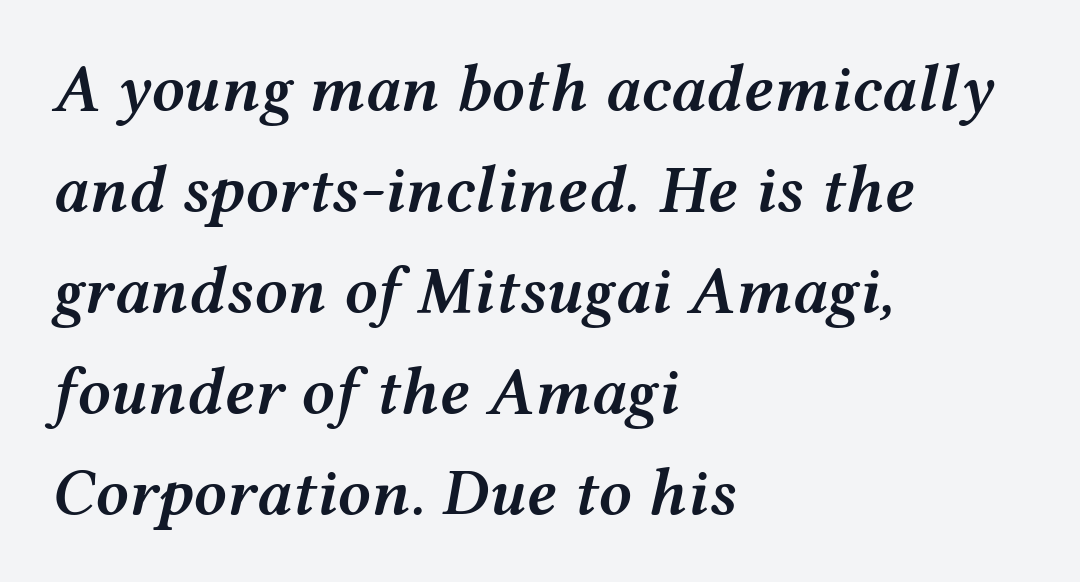
{"italic": "yes", "lean": "right", "slant_degrees": 12, "bold": "semi", "weight": "semibold", "width": "wide", "stroke_contrast": "medium", "x_height": "medium", "monospaced": "no", "underline": "no", "align": "left", "line_spacing": "normal", "line_spacing_ratio": 1.53, "letter_spacing": "normal", "letter_spacing_em": 0.0, "glyph_px": 66}
